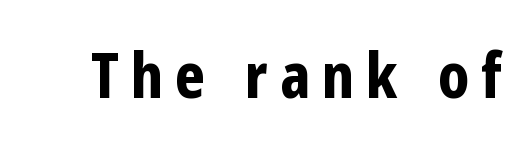
{"serif": "no", "italic": "no", "bold": "yes", "weight": "bold", "width": "condensed", "stroke_contrast": "low", "x_height": "medium", "monospaced": "no", "underline": "no", "glyph_px": 63}
